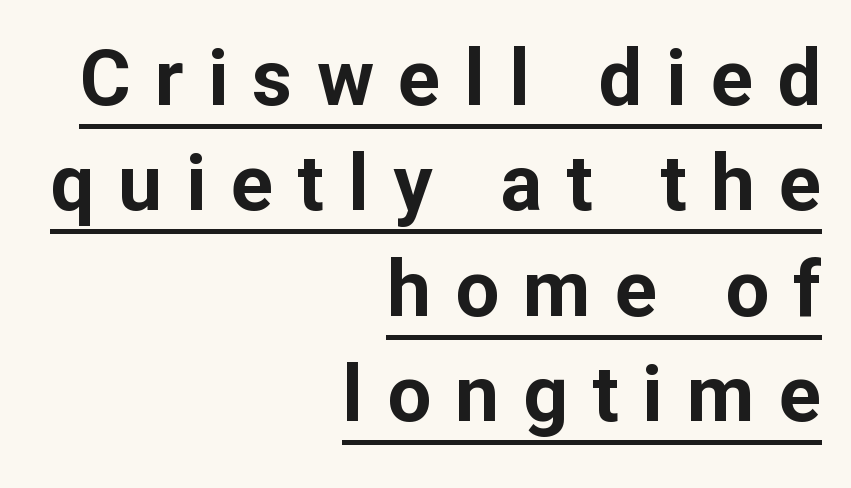
{"serif": "no", "italic": "no", "bold": "yes", "weight": "bold", "width": "normal", "stroke_contrast": "low", "x_height": "medium", "monospaced": "no", "underline": "yes", "align": "right", "line_spacing": "normal", "line_spacing_ratio": 1.35, "letter_spacing": "wide", "letter_spacing_em": 0.31, "glyph_px": 78}
